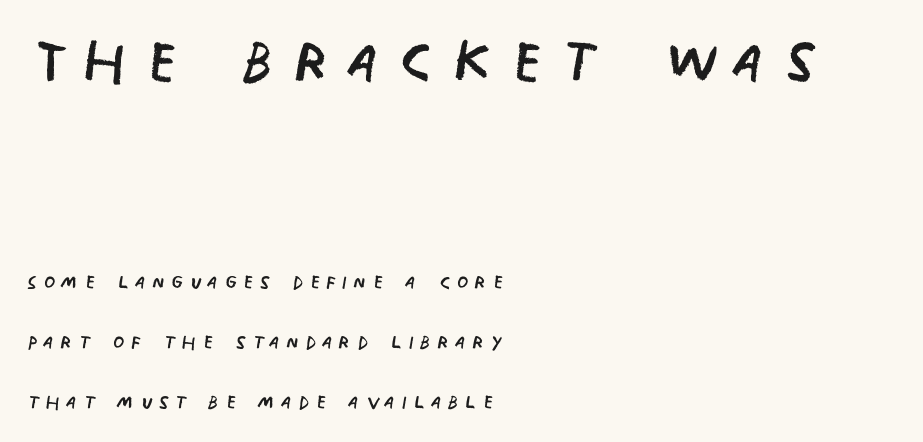
The image shows 78 px regular-weight, condensed sans-serif type; set left-aligned, loose line spacing (2.31x), unusually wide letter spacing (+0.24 em), not underlined; the first (top) block is 3.0x larger; low stroke contrast and a large x-height.
